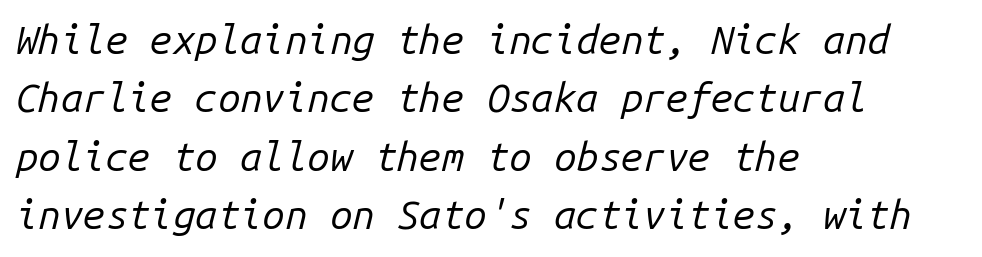
{"italic": "yes", "lean": "right", "slant_degrees": 14, "bold": "no", "weight": "regular", "width": "normal", "stroke_contrast": "low", "x_height": "medium", "monospaced": "yes", "underline": "no", "align": "left", "line_spacing": "normal", "line_spacing_ratio": 1.46, "letter_spacing": "normal", "letter_spacing_em": 0.0, "glyph_px": 40}
